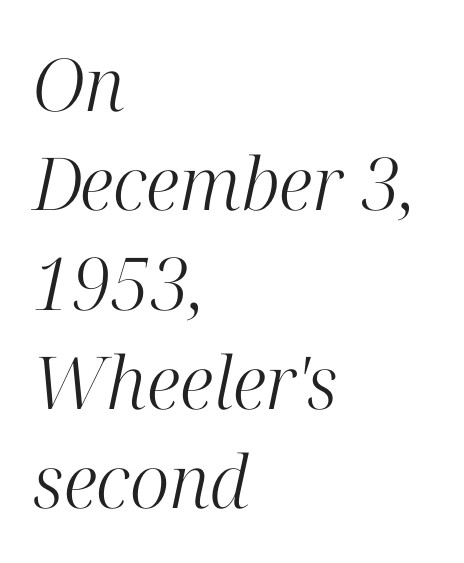
Is the type slanted? Yes — the strokes lean at a clear angle. Look at the bottom of the vertical strokes: they flare into serifs here. This sample has the flowing, uneven cadence of proportional lettering. One-word summary of the alignment: left. This sample uses plain, unmodified letter spacing. Descenders hang freely into open space.
